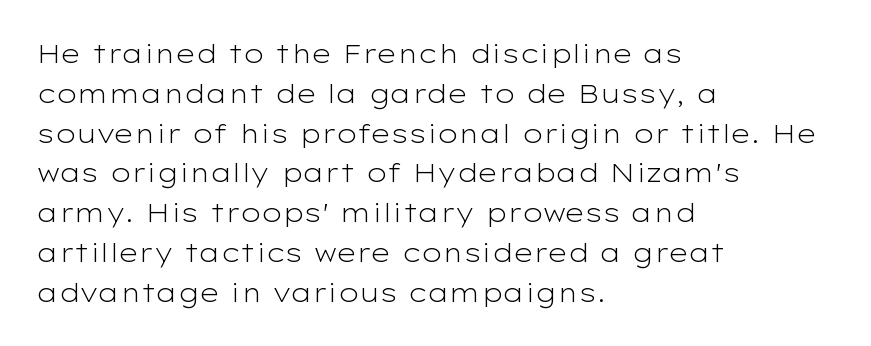
Q: Is the text bold? A: No.
Q: Is the text italic (slanted)? A: No, it is upright.
Q: Is the text underlined? A: No.
Q: How is the paragraph aligned? A: Left-aligned.
Q: Is the spacing between letters normal or unusually wide? A: Normal.
Q: Is the spacing between lines tight, normal or loose? A: Normal.
